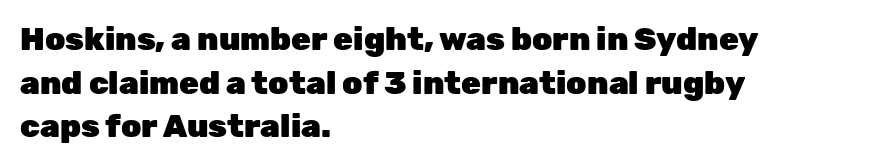
Q: Is the text bold? A: Yes.
Q: Is the text italic (slanted)? A: No, it is upright.
Q: Is the typeface a serif or a sans-serif typeface? A: Sans-serif.
Q: Is the text underlined? A: No.
Q: How is the paragraph aligned? A: Left-aligned.
Q: Is the spacing between letters normal or unusually wide? A: Normal.
Q: Is the spacing between lines tight, normal or loose? A: Normal.
Q: Width (condensed, normal, or wide)? A: Normal.
Q: Stroke contrast? A: Low.
Q: x-height? A: Medium.
Q: Monospaced? A: No.
